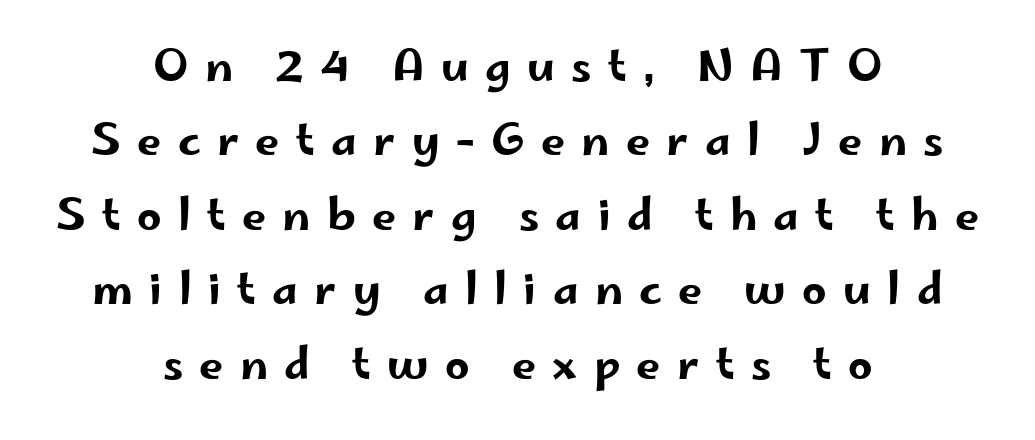
The image shows 43 px wide sans-serif type, upright; set centered, line spacing 1.73x, unusually wide letter spacing (+0.38 em), not underlined; low stroke contrast and a small x-height.
